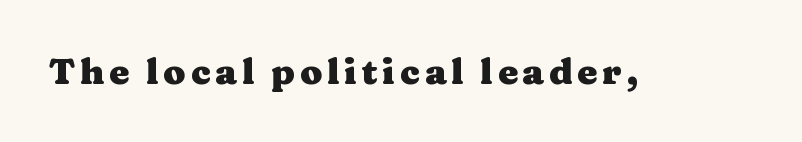
The typeface chosen for these lines features serifs. Descenders hang freely into open space. You could not count columns in this text — the font is proportionally spaced. Does the lettering tilt? It doesn't — this is upright.
